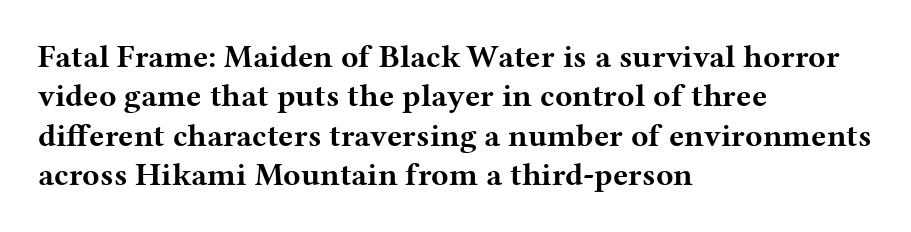
Teacher's note: observe the even left margin — that is flush-left alignment. A bare baseline throughout the passage. The type sits square on the baseline with zero lean. Do the characters align in a grid? No, the font is proportional.
